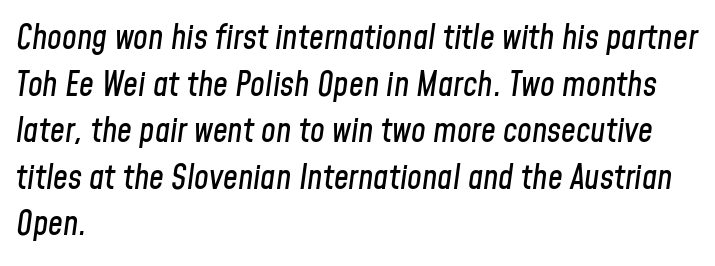
The image shows 33 px condensed type, italic (leaning right); set left-aligned, normal line spacing (1.41x), normal letter spacing, not underlined; low stroke contrast and a medium x-height.
